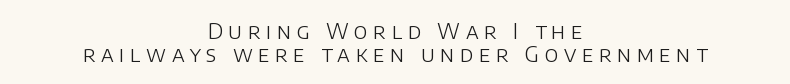
The image shows 22 px text type, upright; set centered, tight line spacing (1.05x), unusually wide letter spacing (+0.25 em), not underlined.
